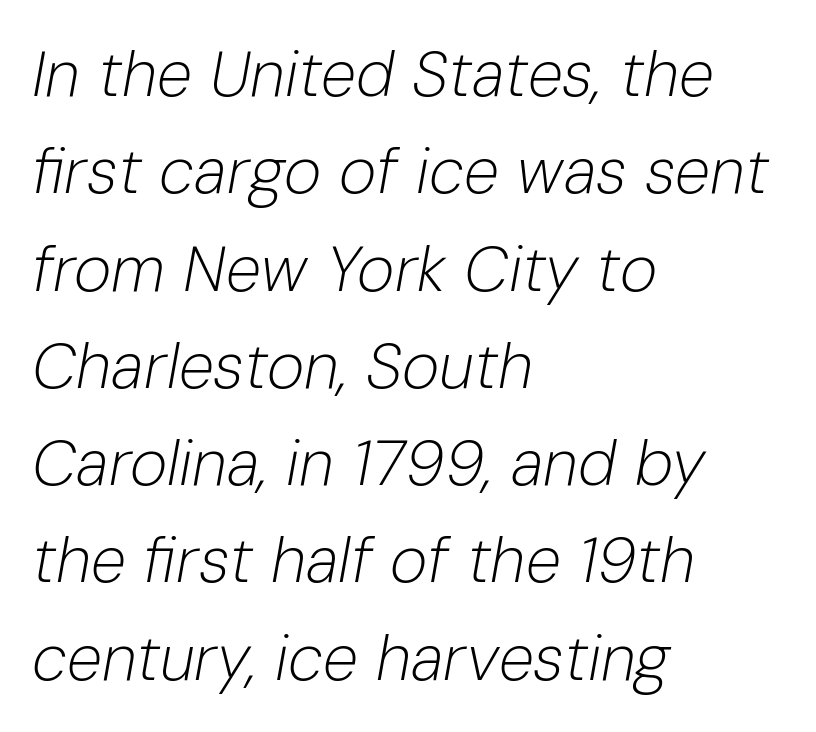
The image shows 64 px light type, italic (leaning right); set left-aligned, normal line spacing (1.52x), normal letter spacing, not underlined; low stroke contrast and a medium x-height.
